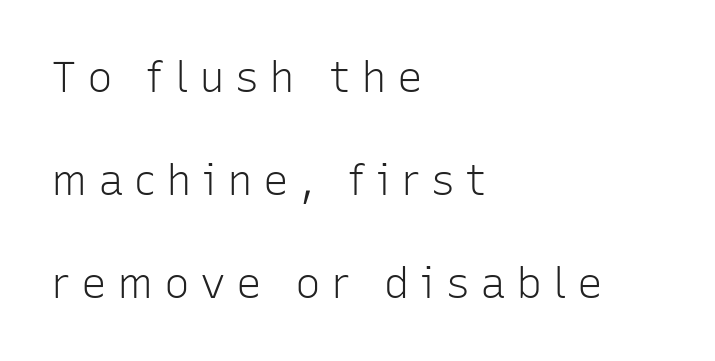
Q: Is the text bold? A: No.
Q: Is the text italic (slanted)? A: No, it is upright.
Q: Is the typeface a serif or a sans-serif typeface? A: Sans-serif.
Q: Is the text underlined? A: No.
Q: How is the paragraph aligned? A: Left-aligned.
Q: Is the spacing between letters normal or unusually wide? A: Unusually wide.
Q: Is the spacing between lines tight, normal or loose? A: Loose.
Q: Width (condensed, normal, or wide)? A: Normal.
Q: Stroke contrast? A: Low.
Q: x-height? A: Medium.
Q: Monospaced? A: No.
